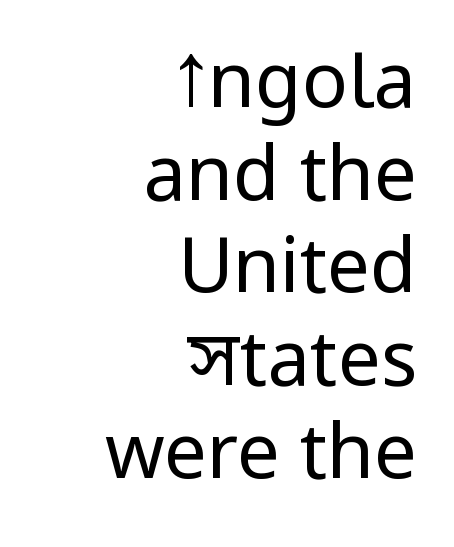
The image shows 76 px regular-weight, condensed sans-serif type, upright; set right-aligned, line spacing 1.22x, normal letter spacing, not underlined; low stroke contrast.
